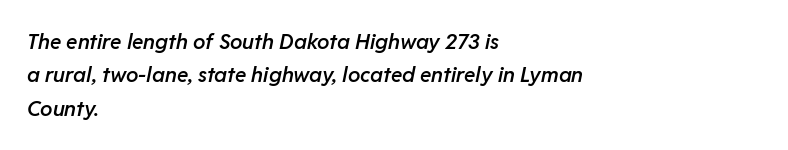
Q: Is the text bold? A: Semi-bold.
Q: Is the text italic (slanted)? A: Yes, it leans right by about 11 degrees.
Q: Is the text underlined? A: No.
Q: How is the paragraph aligned? A: Left-aligned.
Q: Is the spacing between letters normal or unusually wide? A: Normal.
Q: Is the spacing between lines tight, normal or loose? A: Normal.
